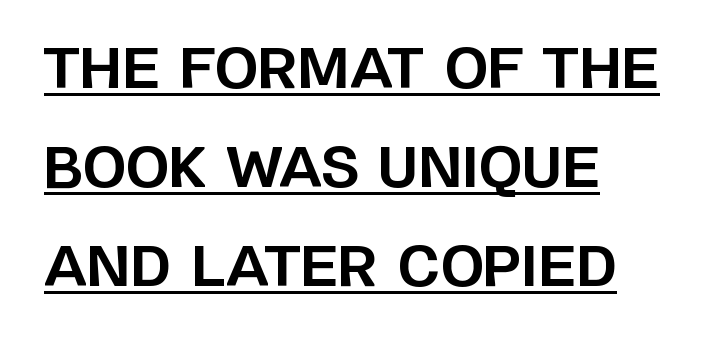
Q: Is the text bold? A: Yes.
Q: Is the text italic (slanted)? A: No, it is upright.
Q: Is the typeface a serif or a sans-serif typeface? A: Sans-serif.
Q: Is the text underlined? A: Yes.
Q: How is the paragraph aligned? A: Left-aligned.
Q: Is the spacing between letters normal or unusually wide? A: Normal.
Q: Width (condensed, normal, or wide)? A: Normal.
Q: Stroke contrast? A: Low.
Q: x-height? A: Large.
Q: Monospaced? A: No.
